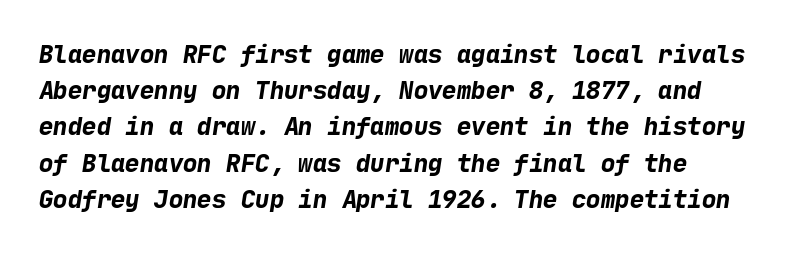
The image shows 24 px bold type; set left-aligned, normal line spacing (1.51x), normal letter spacing, not underlined.
